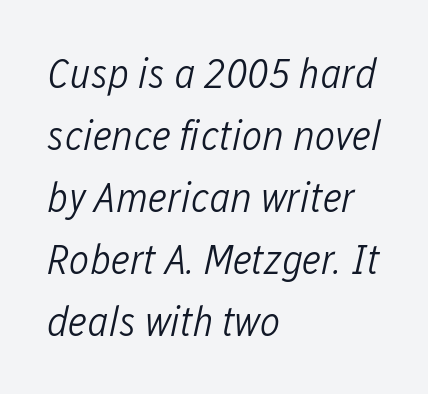
Q: Is the text bold? A: No.
Q: Is the text italic (slanted)? A: Yes, it leans right by about 12 degrees.
Q: Is the text underlined? A: No.
Q: How is the paragraph aligned? A: Left-aligned.
Q: Is the spacing between letters normal or unusually wide? A: Normal.
Q: Is the spacing between lines tight, normal or loose? A: Normal.
Q: Width (condensed, normal, or wide)? A: Condensed.
Q: Stroke contrast? A: Low.
Q: x-height? A: Medium.
Q: Monospaced? A: No.
